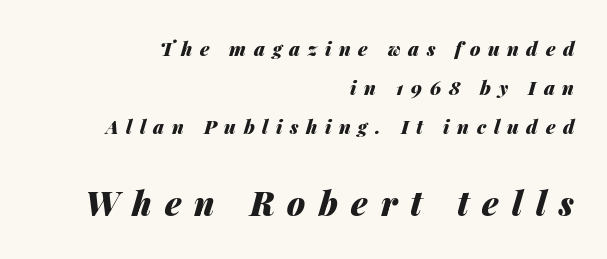
Bare-footed words on every line. A great deal of white space separates one row of letters from the next. There is plenty of visible air inserted between adjacent glyphs. The second block has been scaled up relative to the first. Looks like regular typesetting: each glyph gets only the width it needs. On the weight axis this lands at bold, roughly 700.
